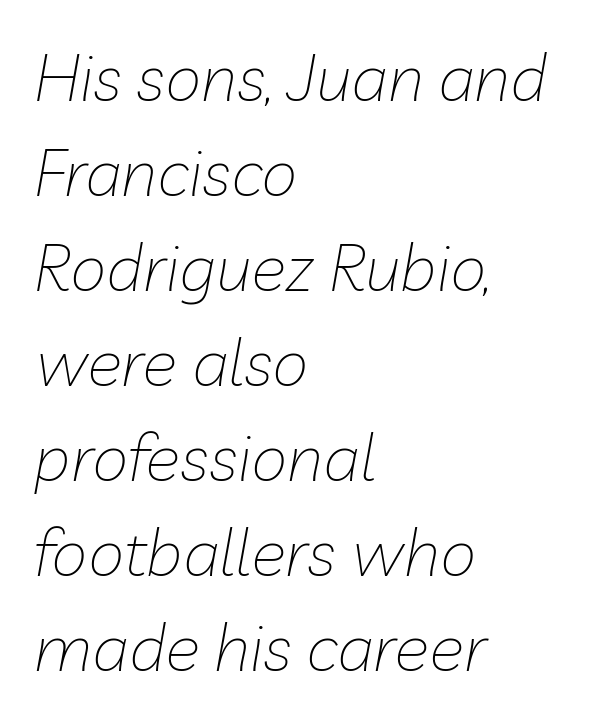
Q: Is the text bold? A: No.
Q: Is the text italic (slanted)? A: Yes, it leans right by about 10 degrees.
Q: Is the text underlined? A: No.
Q: How is the paragraph aligned? A: Left-aligned.
Q: Is the spacing between letters normal or unusually wide? A: Normal.
Q: Is the spacing between lines tight, normal or loose? A: Normal.
Q: Width (condensed, normal, or wide)? A: Normal.
Q: Stroke contrast? A: Low.
Q: x-height? A: Medium.
Q: Monospaced? A: No.
